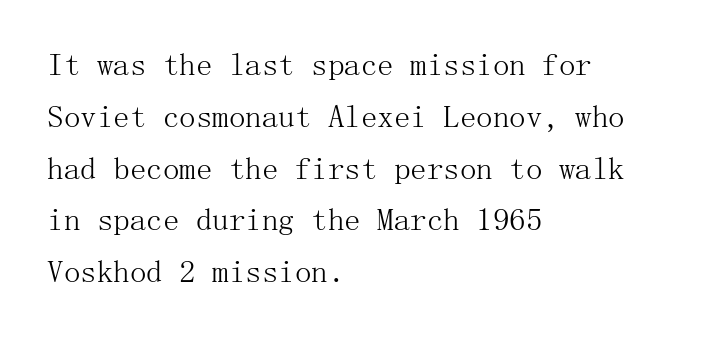
Q: Is the text bold? A: No.
Q: Is the text italic (slanted)? A: No, it is upright.
Q: Is the typeface a serif or a sans-serif typeface? A: Serif.
Q: Is the text underlined? A: No.
Q: How is the paragraph aligned? A: Left-aligned.
Q: Is the spacing between letters normal or unusually wide? A: Normal.
Q: Is the spacing between lines tight, normal or loose? A: Normal.
Q: Width (condensed, normal, or wide)? A: Normal.
Q: Stroke contrast? A: Medium.
Q: x-height? A: Medium.
